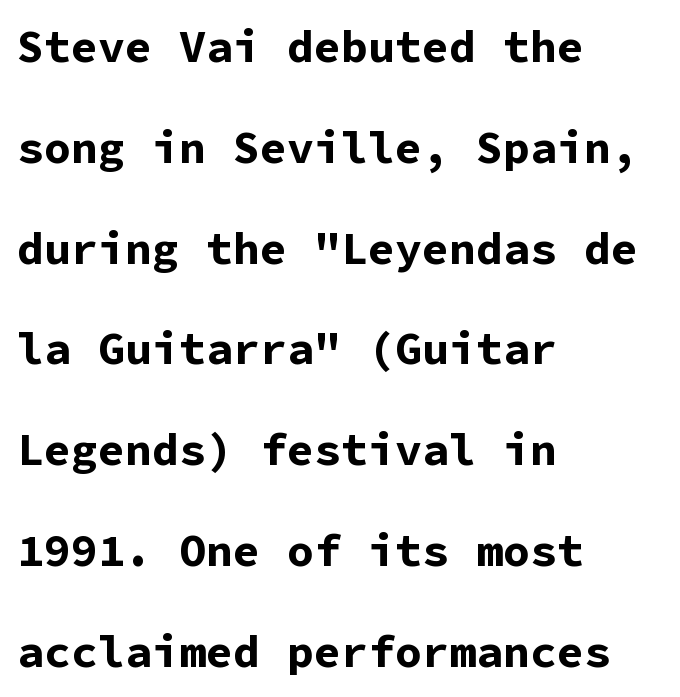
The image shows 45 px bold sans-serif type, upright, monospaced; set left-aligned, loose line spacing (2.24x), normal letter spacing, not underlined; low stroke contrast and a medium x-height.
